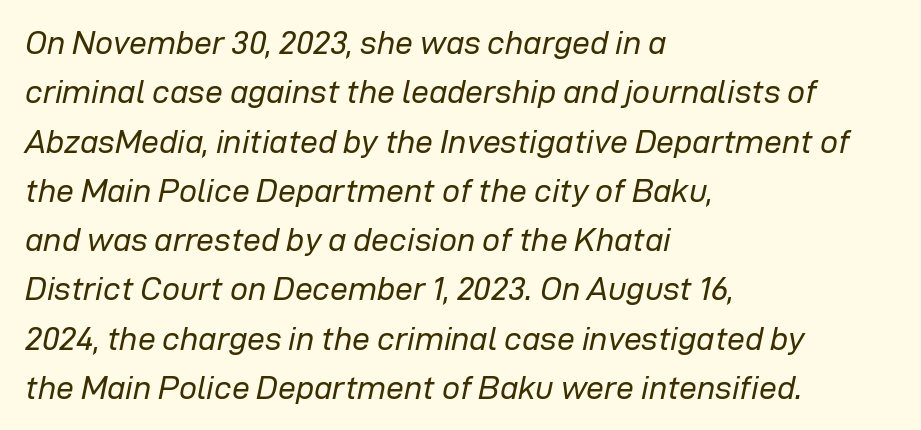
What stands out about the letter spacing? Nothing — it is the standard amount. The lettering tilts uniformly, giving the passage an italic look. Is there much room between lines? A standard amount, neither cramped nor airy. Unbolded letterforms with no extra heft. This sample has the flowing, uneven cadence of proportional lettering.
